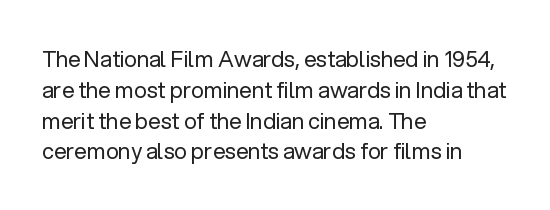
The image shows 22 px text type, upright; set left-aligned, normal line spacing (1.4x), normal letter spacing, not underlined.
